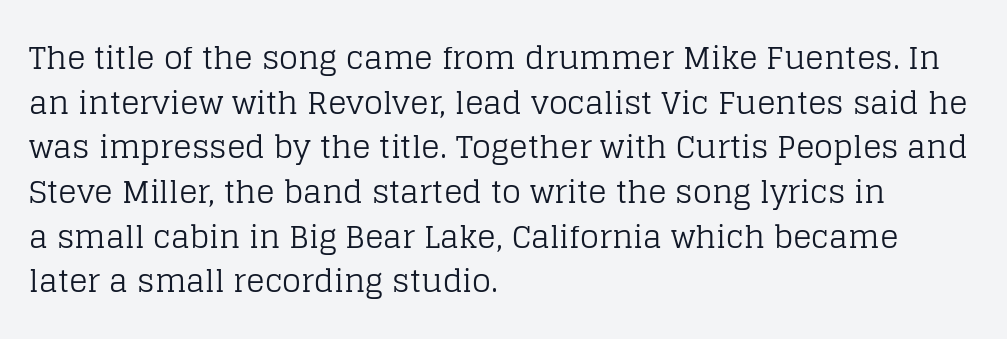
The image shows 31 px regular-weight serif type, upright; set left-aligned, normal line spacing (1.44x), normal letter spacing, not underlined; low stroke contrast and a large x-height.
